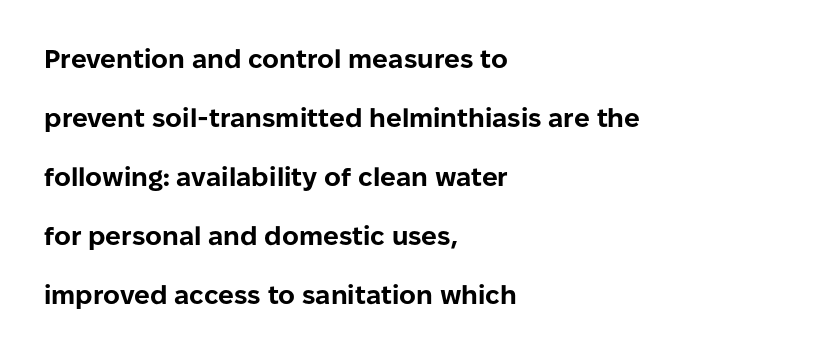
Q: Is the text bold? A: Yes.
Q: Is the text italic (slanted)? A: No, it is upright.
Q: Is the text underlined? A: No.
Q: How is the paragraph aligned? A: Left-aligned.
Q: Is the spacing between letters normal or unusually wide? A: Normal.
Q: Is the spacing between lines tight, normal or loose? A: Loose.
